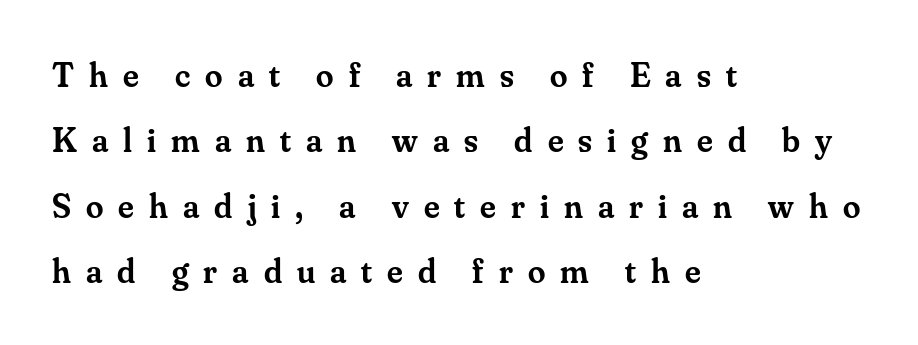
Q: Is the text bold? A: Semi-bold.
Q: Is the text italic (slanted)? A: No, it is upright.
Q: Is the typeface a serif or a sans-serif typeface? A: Serif.
Q: Is the text underlined? A: No.
Q: How is the paragraph aligned? A: Left-aligned.
Q: Is the spacing between letters normal or unusually wide? A: Unusually wide.
Q: Width (condensed, normal, or wide)? A: Normal.
Q: Stroke contrast? A: Medium.
Q: x-height? A: Small.
Q: Monospaced? A: No.
